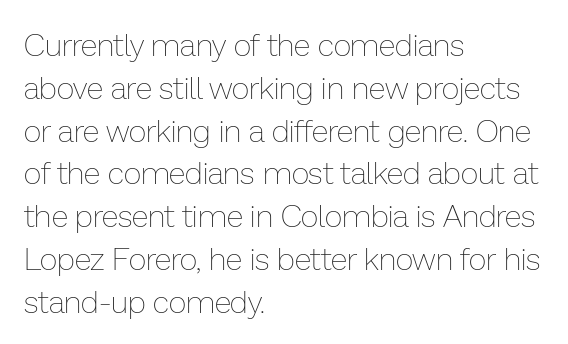
Q: Is the text bold? A: No.
Q: Is the text italic (slanted)? A: No, it is upright.
Q: Is the text underlined? A: No.
Q: How is the paragraph aligned? A: Left-aligned.
Q: Is the spacing between letters normal or unusually wide? A: Normal.
Q: Is the spacing between lines tight, normal or loose? A: Normal.
Q: Width (condensed, normal, or wide)? A: Normal.
Q: Stroke contrast? A: Low.
Q: x-height? A: Medium.
Q: Monospaced? A: No.
